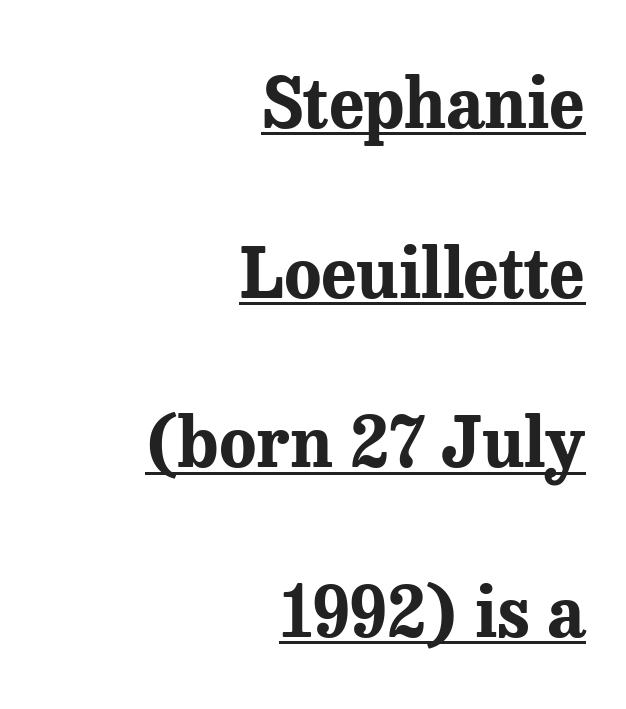
Q: Is the text bold? A: Yes.
Q: Is the text italic (slanted)? A: No, it is upright.
Q: Is the typeface a serif or a sans-serif typeface? A: Serif.
Q: Is the text underlined? A: Yes.
Q: How is the paragraph aligned? A: Right-aligned.
Q: Is the spacing between letters normal or unusually wide? A: Normal.
Q: Is the spacing between lines tight, normal or loose? A: Loose.
Q: Width (condensed, normal, or wide)? A: Normal.
Q: Stroke contrast? A: Medium.
Q: x-height? A: Medium.
Q: Monospaced? A: No.
